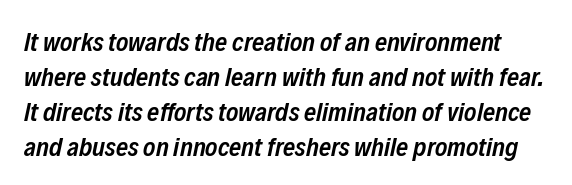
{"italic": "yes", "lean": "right", "slant_degrees": 12, "bold": "semi", "underline": "no", "line_spacing": "normal", "line_spacing_ratio": 1.34, "letter_spacing": "normal", "letter_spacing_em": 0.0, "glyph_px": 26}
